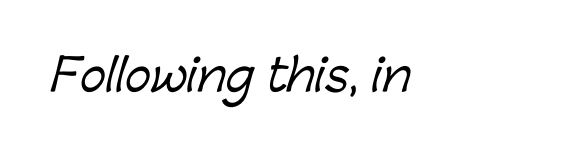
Q: Is the typeface a serif or a sans-serif typeface? A: Sans-serif.
Q: Is the text underlined? A: No.
Q: Is the spacing between letters normal or unusually wide? A: Normal.
Q: Width (condensed, normal, or wide)? A: Normal.
Q: Stroke contrast? A: Low.
Q: x-height? A: Medium.
Q: Monospaced? A: No.
